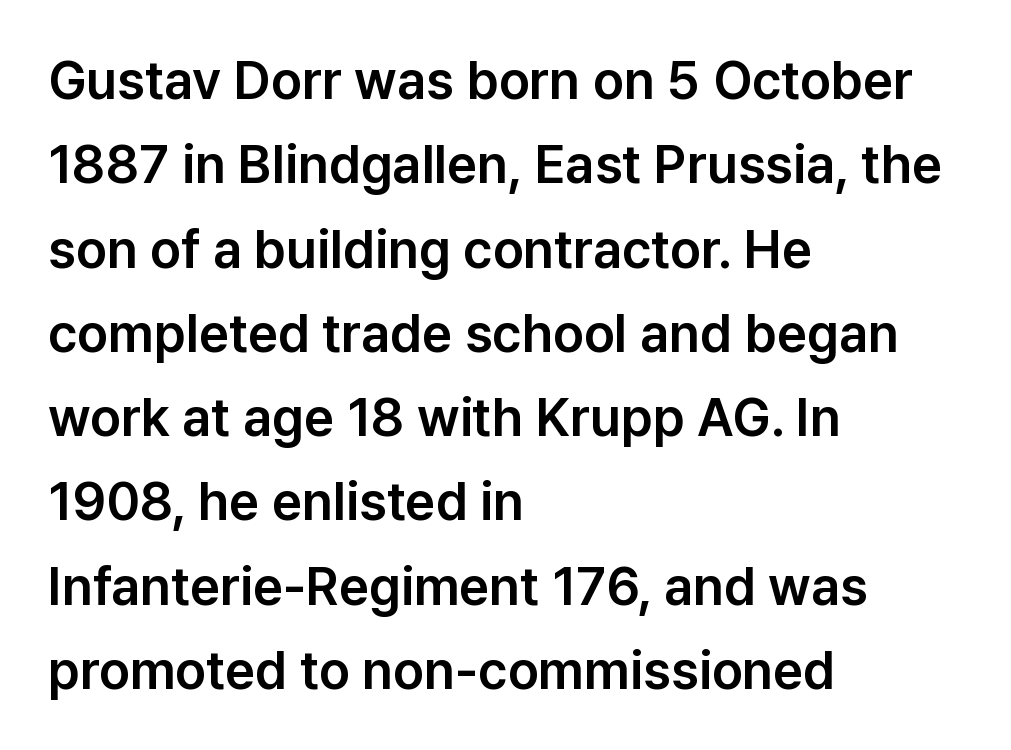
Words appear dense and cohesive because spacing is normal. Interline gaps are of average width in this sample. Only glyphs here, with clear space below each row. Ordinary non-slanted type is in use. This sample is left-justified, so line endings fall wherever the words run out.
